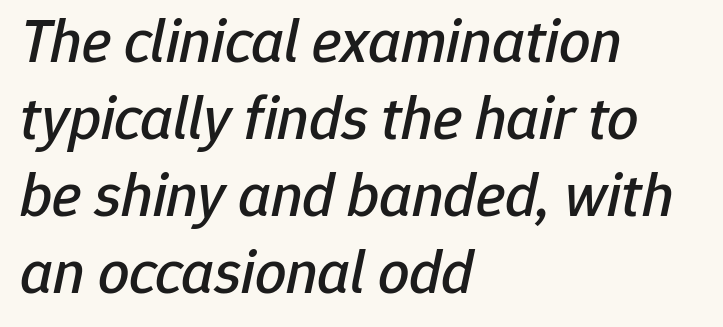
{"italic": "yes", "lean": "right", "slant_degrees": 12, "width": "normal", "stroke_contrast": "low", "x_height": "medium", "monospaced": "no", "underline": "no", "align": "left", "line_spacing_ratio": 1.24, "letter_spacing": "normal", "letter_spacing_em": 0.0, "glyph_px": 62}
